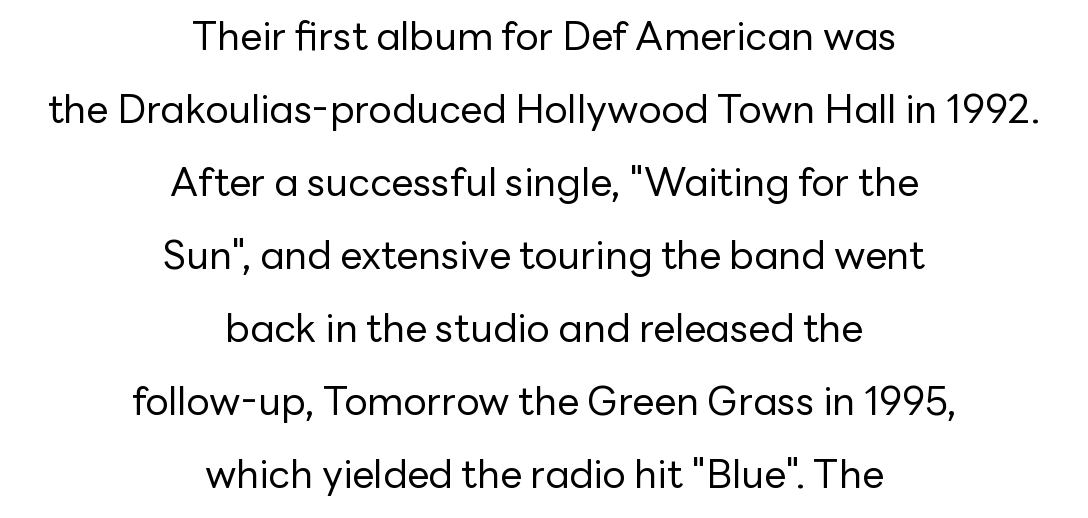
Does the type have serifs? No, each stem ends abruptly. This is not heavy type; no bold has been used. A student would call this center alignment; a typographer would say set centered. The type sits square on the baseline with zero lean.
